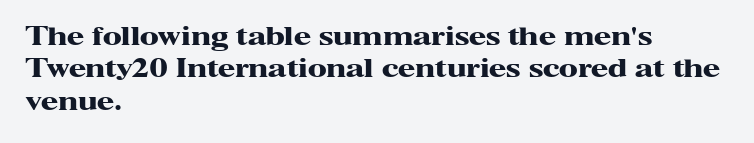
Q: Is the text bold? A: Yes.
Q: Is the text italic (slanted)? A: No, it is upright.
Q: Is the text underlined? A: No.
Q: How is the paragraph aligned? A: Left-aligned.
Q: Is the spacing between letters normal or unusually wide? A: Normal.
Q: Is the spacing between lines tight, normal or loose? A: Normal.
